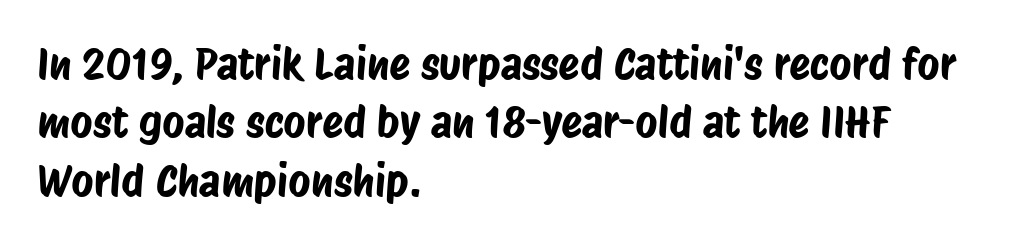
The image shows 43 px condensed sans-serif type; set left-aligned, normal line spacing (1.36x), normal letter spacing, not underlined; low stroke contrast and a large x-height.
